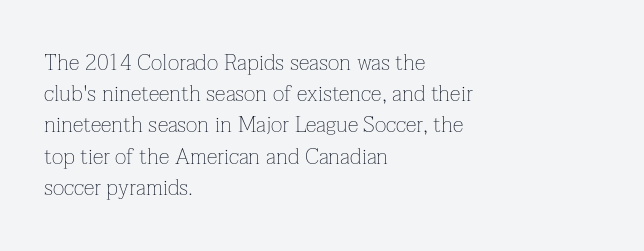
Every row of glyphs begins at an identical x-position on the left. The typesetting does not lean heavy: it is not bold. One glance says typical: line gaps are just what's usual. Underlining? Definitely not there.
